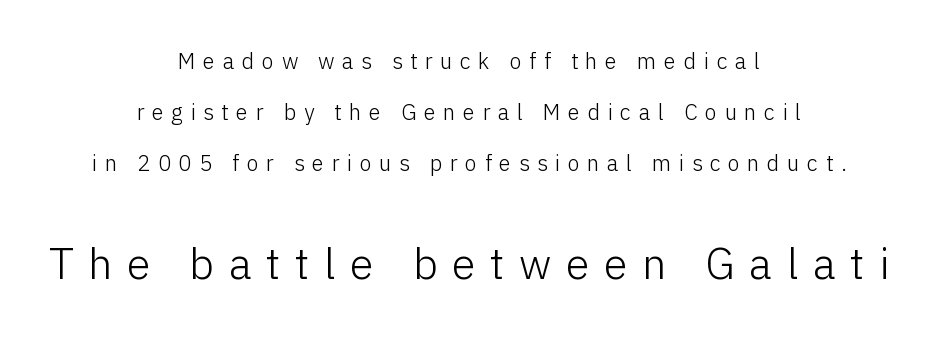
{"serif": "no", "italic": "no", "bold": "no", "weight": "light", "width": "normal", "stroke_contrast": "low", "x_height": "medium", "monospaced": "no", "underline": "no", "align": "center", "line_spacing": "loose", "line_spacing_ratio": 2.31, "letter_spacing": "wide", "letter_spacing_em": 0.34, "larger_block": "second", "size_ratio": 1.95, "glyph_px": 43}
